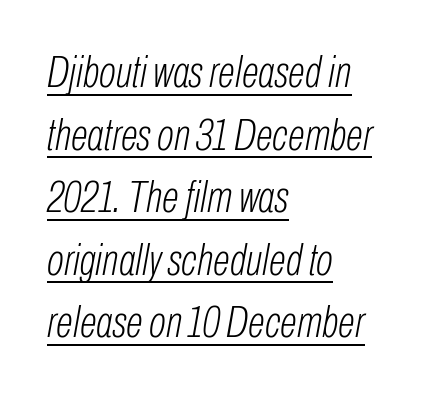
The image shows 45 px light, condensed type, italic (leaning right); set left-aligned, normal line spacing (1.39x), normal letter spacing, underlined; low stroke contrast and a medium x-height.
